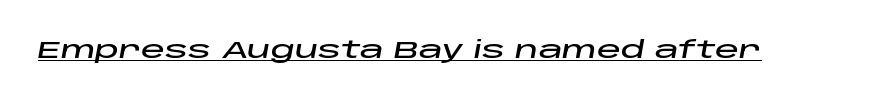
The image shows 24 px text type, italic (leaning right); set normal letter spacing, underlined.
